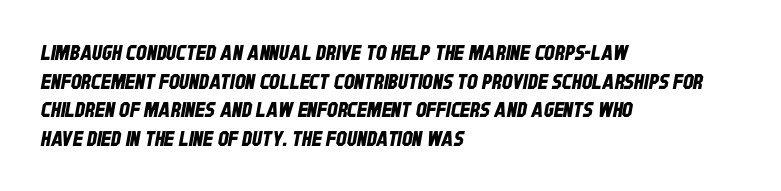
The image shows 21 px text type; set left-aligned, normal line spacing (1.36x), normal letter spacing, not underlined.
